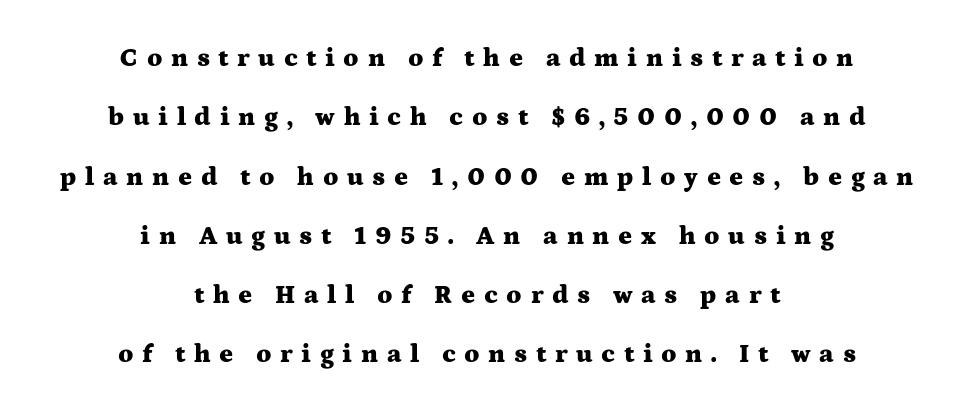
A roman cut, with each character standing at attention. Letter spacing: wide. Whoever set this chose breathing room over compactness in the vertical rhythm. Thick stems and heavy bowls — unmistakably bold. Nobody drew a line under any word here. Layout note: lines centered.
